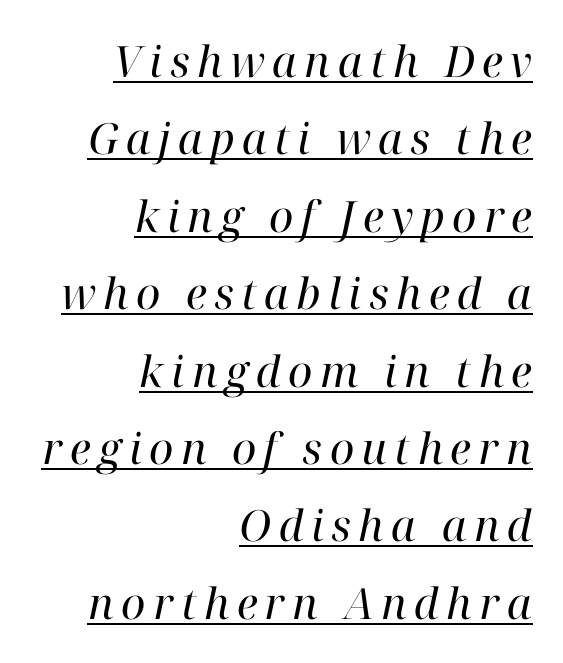
All the whitespace from short lines collects on the left. Heft: none added — not bold. This sample has the flowing, uneven cadence of proportional lettering. The typography opts for an oblique posture over an upright one. The typeface chosen for these lines features serifs.
